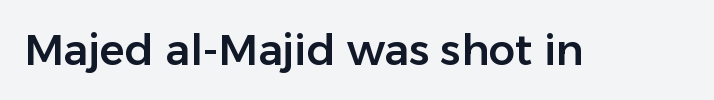
Q: Is the text italic (slanted)? A: No, it is upright.
Q: Is the typeface a serif or a sans-serif typeface? A: Sans-serif.
Q: Is the text underlined? A: No.
Q: Is the spacing between letters normal or unusually wide? A: Normal.
Q: Width (condensed, normal, or wide)? A: Normal.
Q: Stroke contrast? A: Low.
Q: x-height? A: Medium.
Q: Monospaced? A: No.
